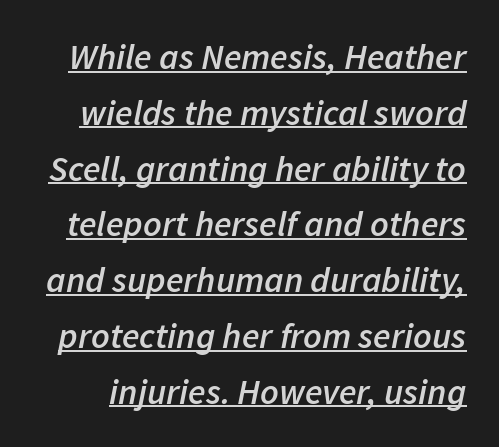
Q: Is the text bold? A: Semi-bold.
Q: Is the text italic (slanted)? A: Yes, it leans right by about 11 degrees.
Q: Is the text underlined? A: Yes.
Q: Is the spacing between letters normal or unusually wide? A: Normal.
Q: Is the spacing between lines tight, normal or loose? A: Normal.
Q: Width (condensed, normal, or wide)? A: Normal.
Q: Stroke contrast? A: Low.
Q: x-height? A: Medium.
Q: Monospaced? A: No.
